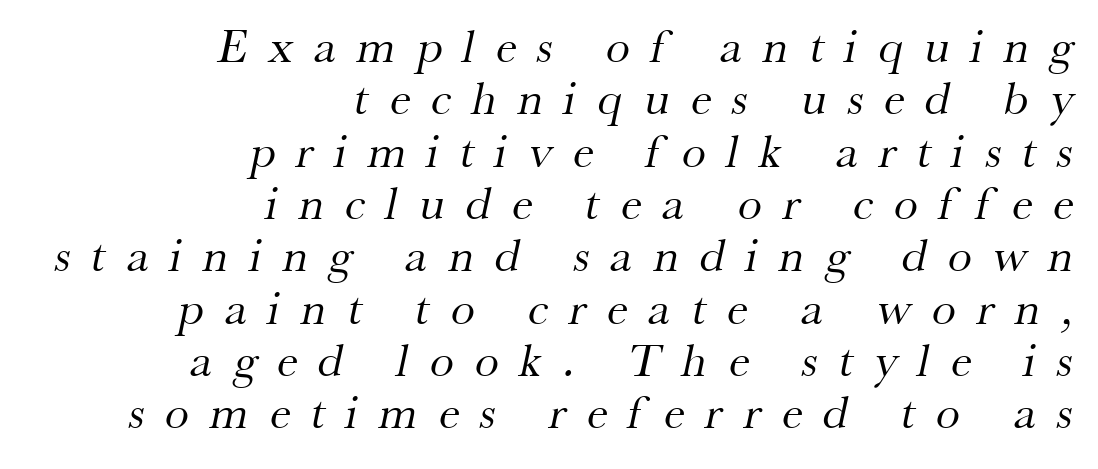
{"serif": "yes", "bold": "no", "weight": "regular", "width": "normal", "stroke_contrast": "medium", "x_height": "small", "monospaced": "no", "underline": "no", "align": "right", "line_spacing": "tight", "line_spacing_ratio": 1.09, "letter_spacing": "wide", "letter_spacing_em": 0.44, "glyph_px": 48}
